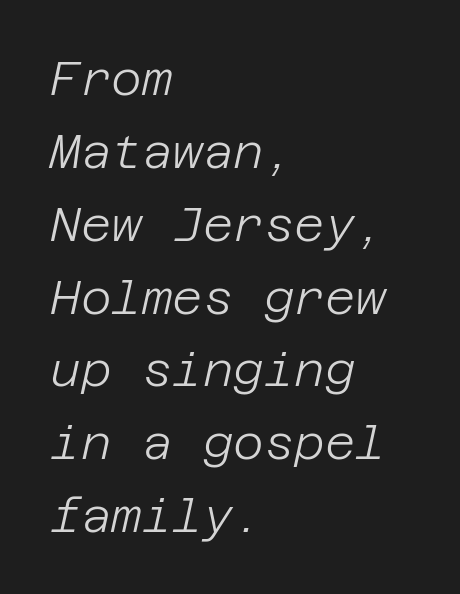
{"italic": "yes", "lean": "right", "slant_degrees": 12, "bold": "no", "weight": "light", "width": "normal", "stroke_contrast": "low", "x_height": "large", "underline": "no", "align": "left", "line_spacing": "normal", "line_spacing_ratio": 1.55, "letter_spacing": "normal", "letter_spacing_em": 0.0, "glyph_px": 47}
